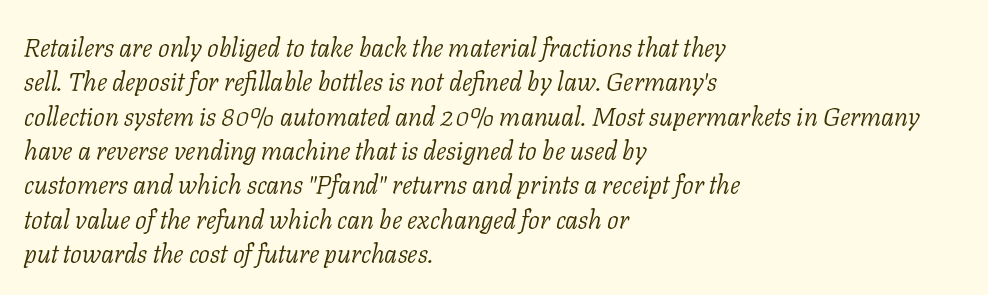
{"italic": "yes", "lean": "right", "slant_degrees": 11, "bold": "no", "underline": "no", "align": "left", "line_spacing": "normal", "line_spacing_ratio": 1.32, "letter_spacing": "normal", "letter_spacing_em": 0.0, "glyph_px": 26}
